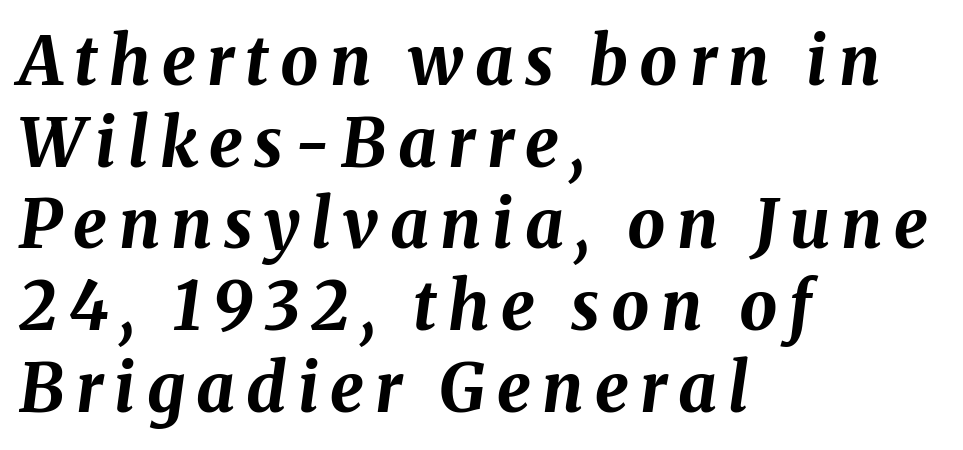
Q: Is the text bold? A: Yes.
Q: Is the text italic (slanted)? A: Yes, it leans right by about 8 degrees.
Q: Is the text underlined? A: No.
Q: How is the paragraph aligned? A: Left-aligned.
Q: Width (condensed, normal, or wide)? A: Normal.
Q: Stroke contrast? A: Medium.
Q: x-height? A: Medium.
Q: Monospaced? A: No.
